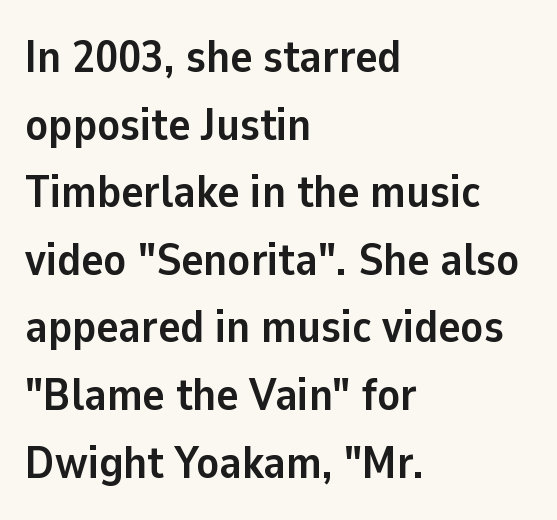
The image shows 46 px semibold sans-serif type, upright; set left-aligned, normal line spacing (1.47x), normal letter spacing, not underlined; low stroke contrast and a medium x-height.
